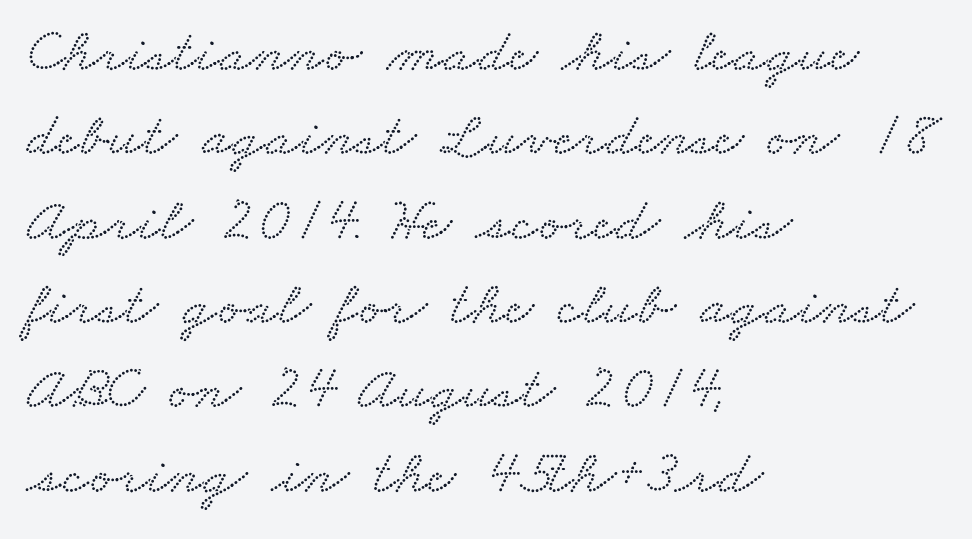
The line texture is even and compact thanks to regular tracking. Old-style or modern, the face here clearly has serifs. The strip under each line holds only bare page. You could not count columns in this text — the font is proportionally spaced. Leading matches the norm, producing a regular column. Line beginnings align vertically; line endings do not.
